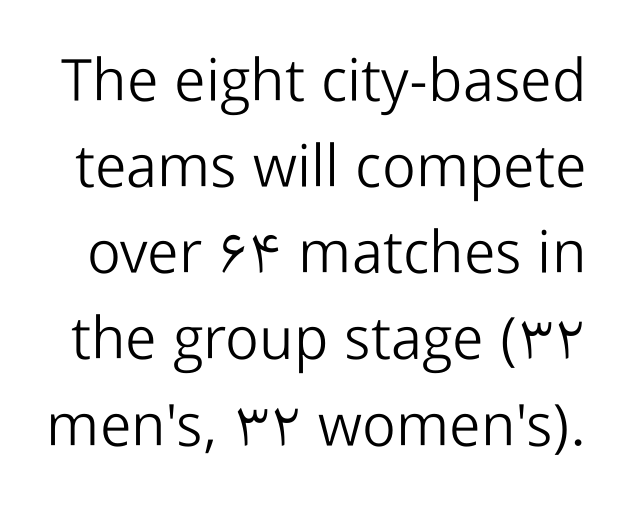
The image shows 59 px light sans-serif type, upright; set normal line spacing (1.46x), normal letter spacing, not underlined; low stroke contrast and a medium x-height.
